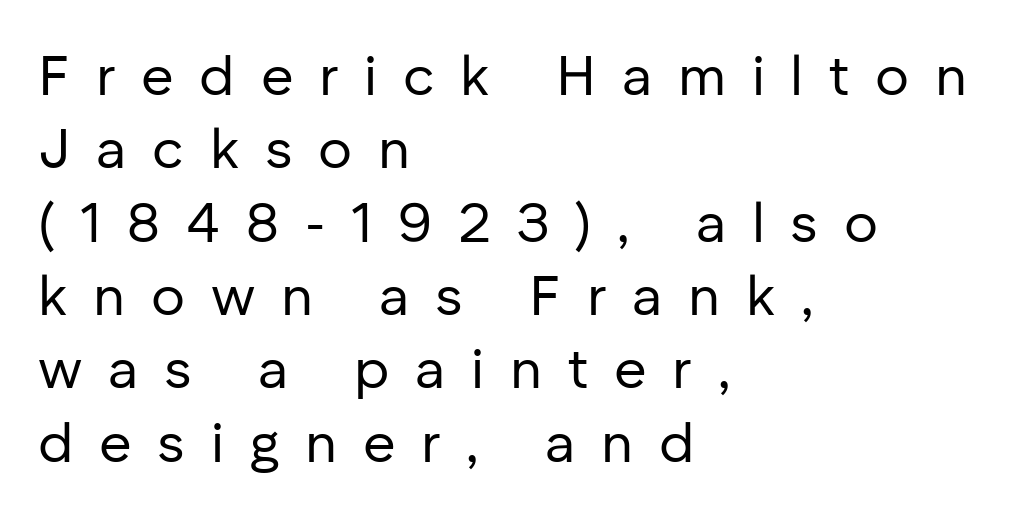
Lines of text with bare space underneath. The gaps between neighbouring characters are conspicuously large. The face used here is proportionally spaced, like ordinary book or web type. No extra ink here — the face is not bold. Teacher's note: observe the even left margin — that is flush-left alignment. A sans-serif font was chosen for this passage.
